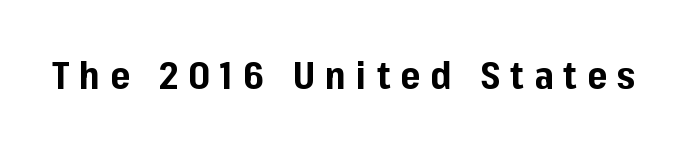
Q: Is the text bold? A: Yes.
Q: Is the text italic (slanted)? A: No, it is upright.
Q: Is the typeface a serif or a sans-serif typeface? A: Sans-serif.
Q: Is the text underlined? A: No.
Q: Is the spacing between letters normal or unusually wide? A: Unusually wide.
Q: Width (condensed, normal, or wide)? A: Normal.
Q: Stroke contrast? A: Low.
Q: x-height? A: Medium.
Q: Monospaced? A: No.
